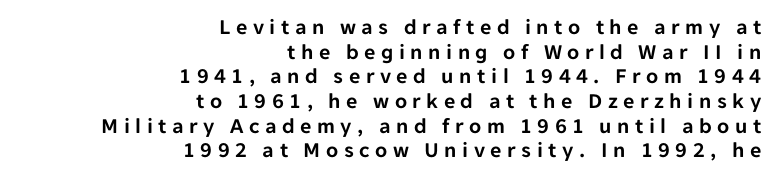
Q: Is the text italic (slanted)? A: No, it is upright.
Q: Is the text underlined? A: No.
Q: How is the paragraph aligned? A: Right-aligned.
Q: Is the spacing between letters normal or unusually wide? A: Unusually wide.
Q: Is the spacing between lines tight, normal or loose? A: Tight.
